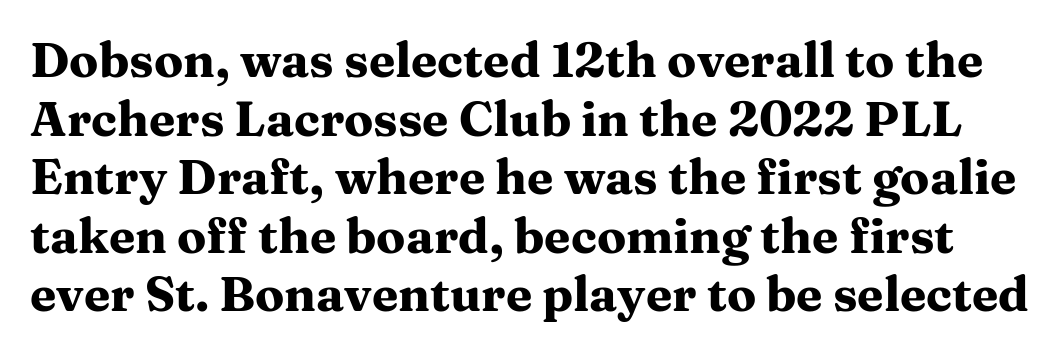
Vertical strokes here are truly vertical. Any mark beneath the type? The region is blank. You could not count columns in this text — the font is proportionally spaced. Words appear dense and cohesive because spacing is normal. Each glyph is drawn with heavy, bold strokes.
